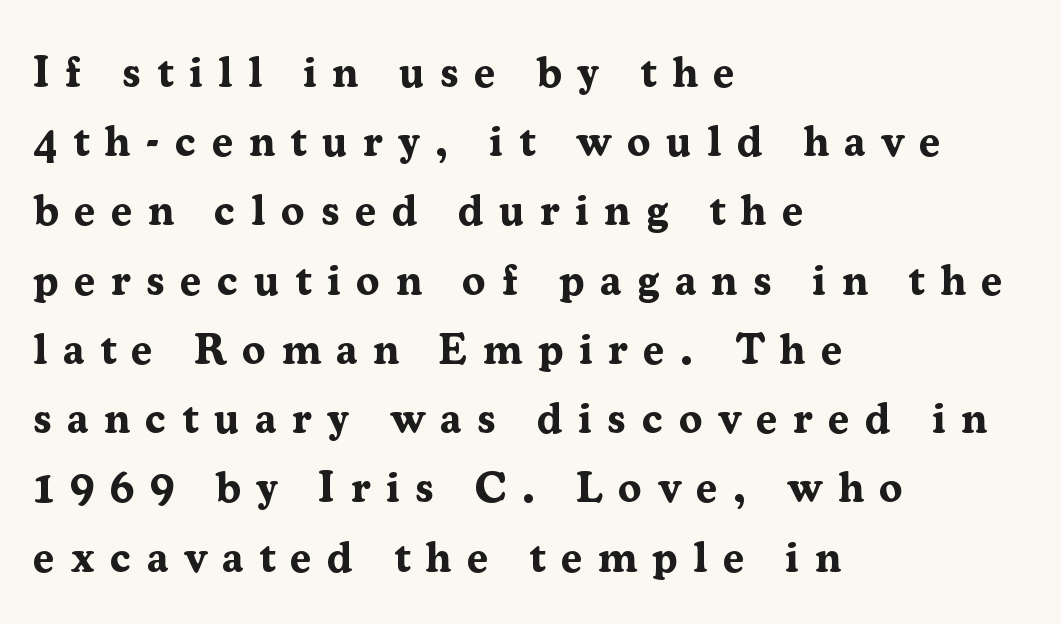
{"serif": "yes", "italic": "no", "bold": "yes", "weight": "bold", "width": "normal", "stroke_contrast": "medium", "x_height": "medium", "monospaced": "no", "underline": "no", "align": "left", "line_spacing": "normal", "line_spacing_ratio": 1.61, "letter_spacing": "wide", "letter_spacing_em": 0.36, "glyph_px": 43}
